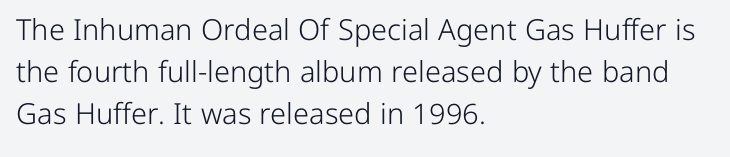
The image shows 29 px light sans-serif type, upright; set left-aligned, normal line spacing (1.45x), normal letter spacing, not underlined; low stroke contrast and a medium x-height.
